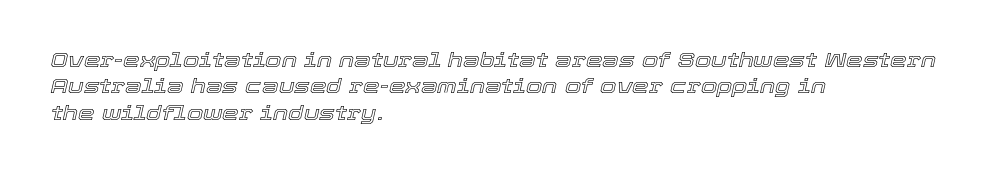
Q: Is the text italic (slanted)? A: Yes, it leans right by about 12 degrees.
Q: Is the text underlined? A: No.
Q: How is the paragraph aligned? A: Left-aligned.
Q: Is the spacing between letters normal or unusually wide? A: Normal.
Q: Is the spacing between lines tight, normal or loose? A: Normal.
